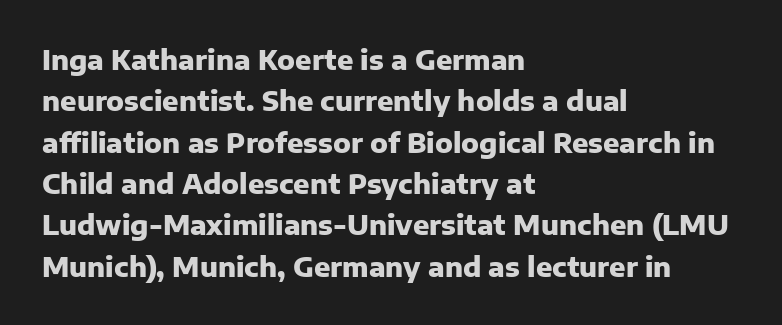
The image shows 27 px bold type, upright; set left-aligned, normal line spacing (1.53x), normal letter spacing, not underlined.
